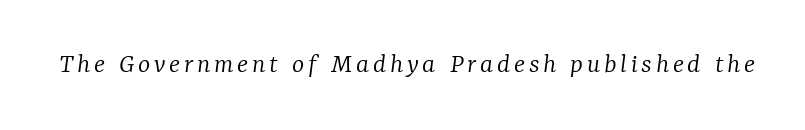
{"serif": "yes", "italic": "yes", "lean": "right", "slant_degrees": 7, "bold": "no", "weight": "light", "width": "normal", "stroke_contrast": "low", "x_height": "medium", "monospaced": "no", "underline": "no", "glyph_px": 29}
